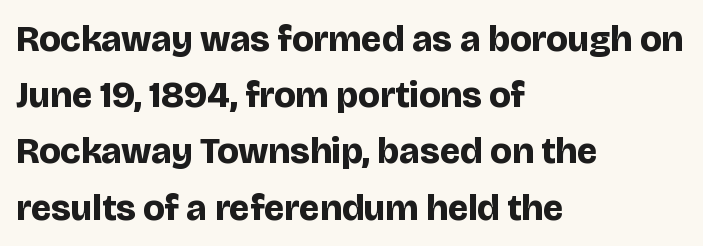
What stands out about the letter spacing? Nothing — it is the standard amount. The typesetter chose a ragged-right arrangement here. Do the characters align in a grid? No, the font is proportional. Thick stems and heavy bowls — unmistakably bold. Beneath every word, the page is bare. Designer's note — italics off, roman on.
